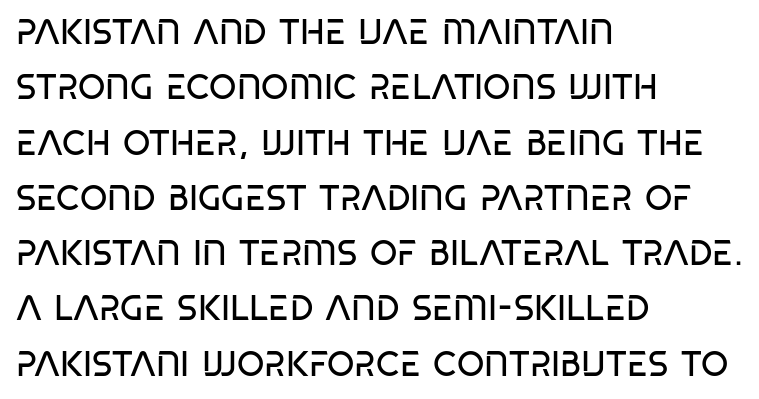
{"serif": "no", "italic": "no", "bold": "no", "weight": "regular", "width": "condensed", "stroke_contrast": "low", "x_height": "large", "monospaced": "no", "underline": "no", "align": "left", "line_spacing": "normal", "line_spacing_ratio": 1.58, "letter_spacing": "normal", "letter_spacing_em": 0.0, "glyph_px": 35}
